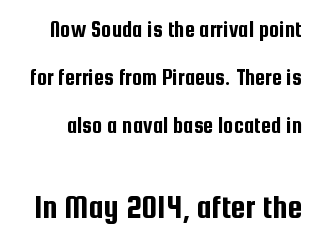
You could call the tracking neutral — neither tight nor loose. Is this a fixed-width face? No — the glyphs have proportional, varying widths. Classification — sans serif. Size hierarchy here favors the trailing block over the leading one. Ordinary non-slanted type is in use. Any mark beneath the type? The region is blank.
